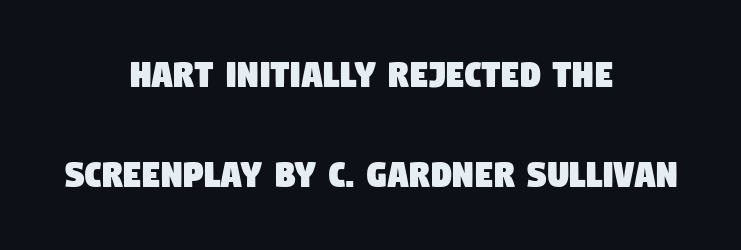
Q: Is the typeface a serif or a sans-serif typeface? A: Sans-serif.
Q: Is the text underlined? A: No.
Q: How is the paragraph aligned? A: Centered.
Q: Is the spacing between letters normal or unusually wide? A: Normal.
Q: Is the spacing between lines tight, normal or loose? A: Loose.
Q: Width (condensed, normal, or wide)? A: Condensed.
Q: Stroke contrast? A: Low.
Q: x-height? A: Large.
Q: Monospaced? A: No.
